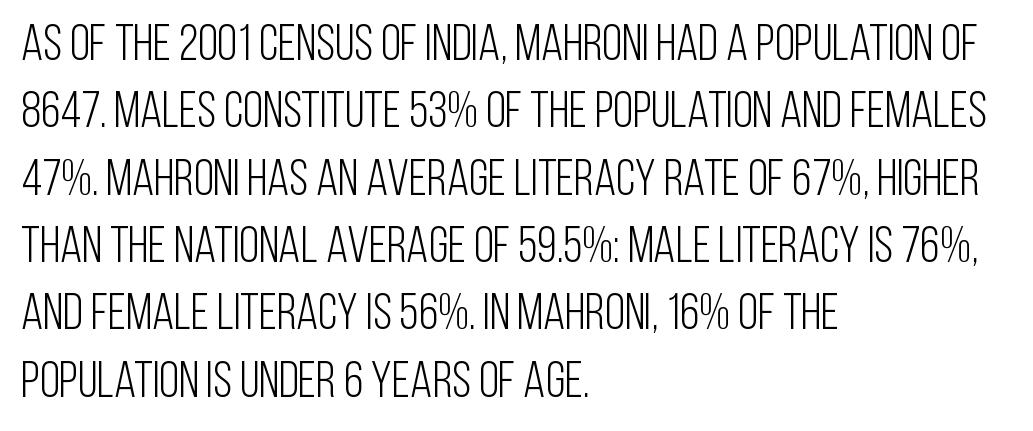
The string is rendered with underlining switched off. You can tell it's not italic because the verticals are truly vertical. What kind of face is this? One without serifs — a sans. Each letter keeps its own natural width here, so spacing adapts to shape. The setting favours the left margin, as ordinary paragraphs usually do. The characters are drawn with everyday or finer stroke widths.
